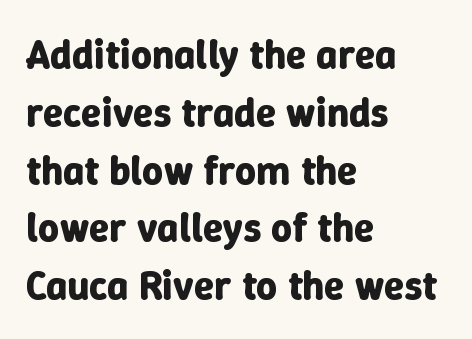
{"italic": "no", "bold": "yes", "weight": "bold", "width": "normal", "stroke_contrast": "low", "x_height": "medium", "monospaced": "no", "underline": "no", "align": "left", "line_spacing": "normal", "line_spacing_ratio": 1.41, "letter_spacing": "normal", "letter_spacing_em": 0.0, "glyph_px": 41}
